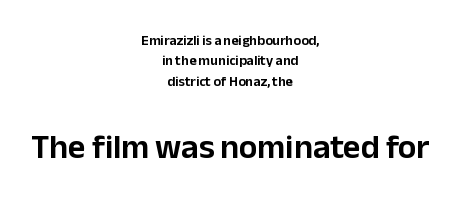
The image shows 34 px sans-serif type, upright; set centered, normal line spacing (1.45x), normal letter spacing, not underlined; the second (bottom) block is 2.43x larger; low stroke contrast and a medium x-height.
